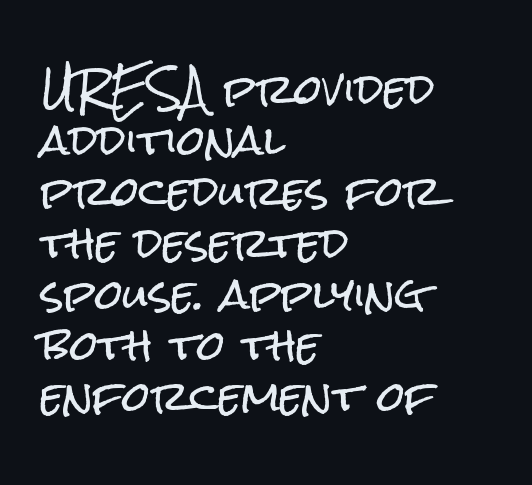
Leading: standard. Characters remain perfectly vertical along every line. The compositor pushed each line to the left boundary. The glyphs are unaccompanied by any horizontal stroke below them. The passage shown is typed in a proportional face where columns would drift.
